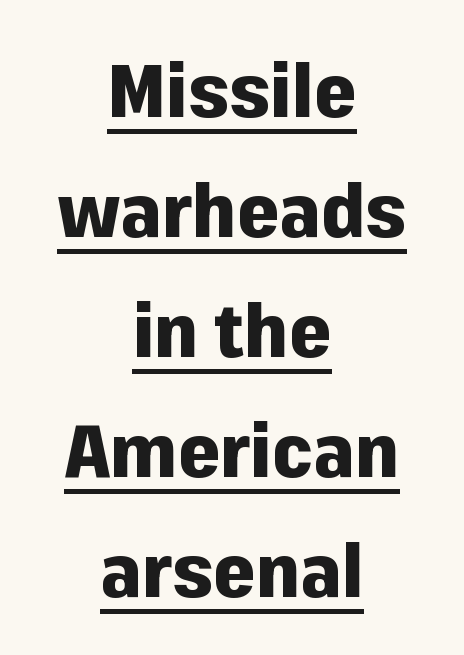
Each line of the rendering has a horizontal stroke beneath the glyphs. The lines are quadded center. In terms of leading, this rendering sits right in the middle. Character widths vary here, with narrow letters taking less room than wide ones. Every letter is thick-stroked: bold, no question.
